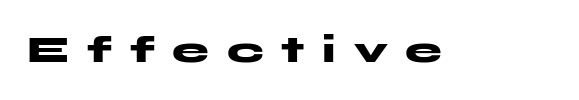
Inter-character spacing is expanded well beyond the font's built-in metrics. Posture: upright roman. Heft: maximum for text — a bold. This is sans-serif lettering, the kind often seen on screens and signage. Underlining? Definitely not there. The passage shown is typed in a proportional face where columns would drift.
